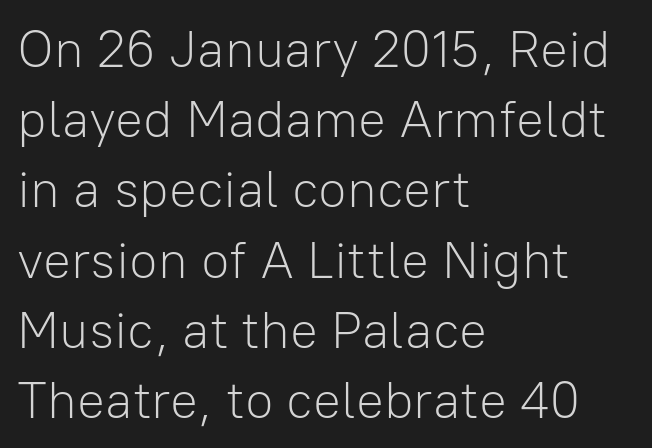
The image shows 52 px light sans-serif type, upright; set left-aligned, normal line spacing (1.35x), normal letter spacing, not underlined; low stroke contrast and a medium x-height.
